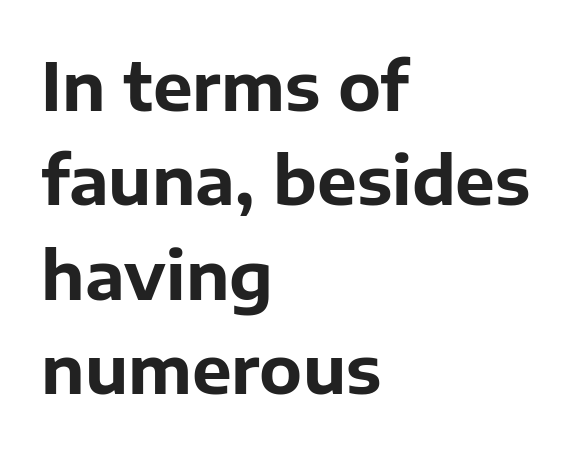
Q: Is the text bold? A: Yes.
Q: Is the text italic (slanted)? A: No, it is upright.
Q: Is the typeface a serif or a sans-serif typeface? A: Sans-serif.
Q: Is the text underlined? A: No.
Q: How is the paragraph aligned? A: Left-aligned.
Q: Is the spacing between letters normal or unusually wide? A: Normal.
Q: Is the spacing between lines tight, normal or loose? A: Normal.
Q: Width (condensed, normal, or wide)? A: Normal.
Q: Stroke contrast? A: Low.
Q: x-height? A: Medium.
Q: Monospaced? A: No.
